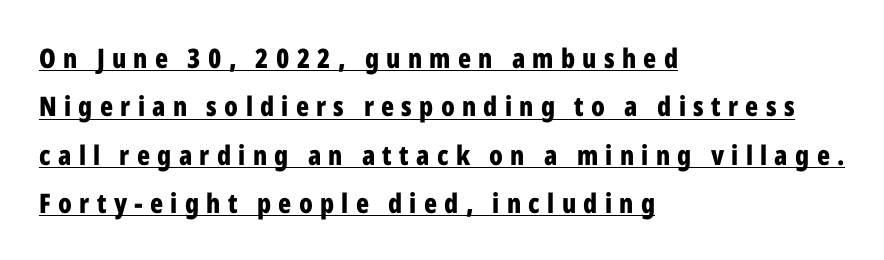
Q: Is the text bold? A: Yes.
Q: Is the text italic (slanted)? A: No, it is upright.
Q: Is the text underlined? A: Yes.
Q: How is the paragraph aligned? A: Left-aligned.
Q: Is the spacing between letters normal or unusually wide? A: Unusually wide.
